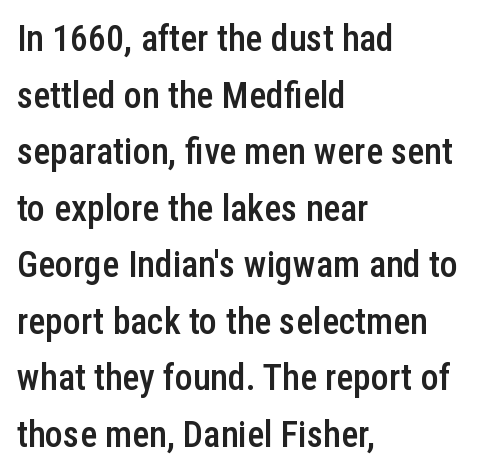
Q: Is the text bold? A: Semi-bold.
Q: Is the text italic (slanted)? A: No, it is upright.
Q: Is the typeface a serif or a sans-serif typeface? A: Sans-serif.
Q: Is the text underlined? A: No.
Q: How is the paragraph aligned? A: Left-aligned.
Q: Is the spacing between letters normal or unusually wide? A: Normal.
Q: Is the spacing between lines tight, normal or loose? A: Normal.
Q: Width (condensed, normal, or wide)? A: Condensed.
Q: Stroke contrast? A: Low.
Q: x-height? A: Medium.
Q: Monospaced? A: No.
